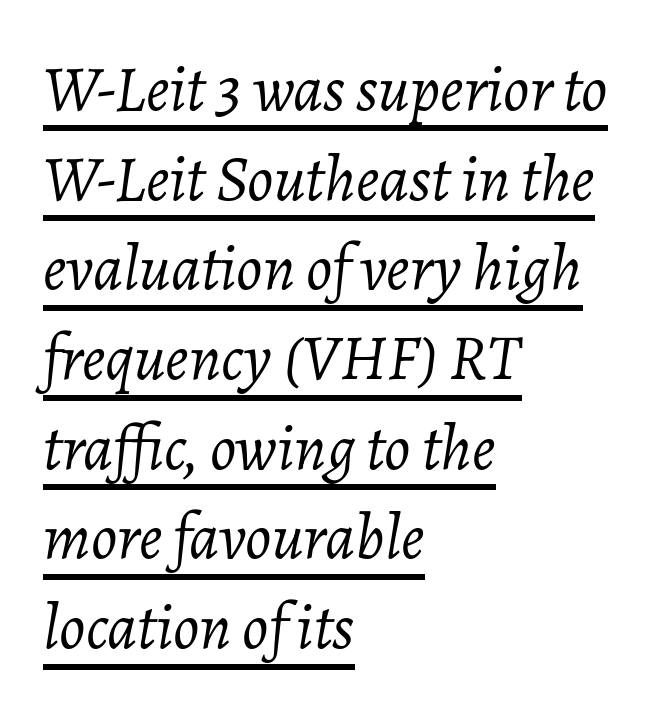
Q: Is the text bold? A: No.
Q: Is the text italic (slanted)? A: Yes, it leans right by about 7 degrees.
Q: Is the text underlined? A: Yes.
Q: How is the paragraph aligned? A: Left-aligned.
Q: Is the spacing between letters normal or unusually wide? A: Normal.
Q: Is the spacing between lines tight, normal or loose? A: Normal.
Q: Width (condensed, normal, or wide)? A: Normal.
Q: Stroke contrast? A: Low.
Q: x-height? A: Medium.
Q: Monospaced? A: No.
